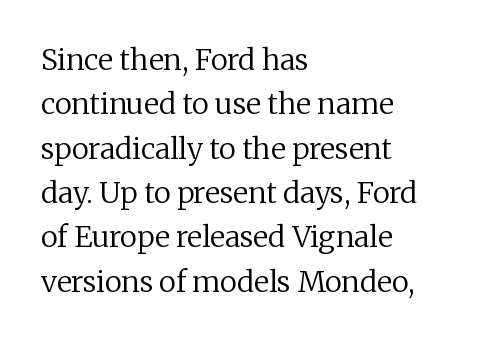
Q: Is the text bold? A: No.
Q: Is the text italic (slanted)? A: No, it is upright.
Q: Is the typeface a serif or a sans-serif typeface? A: Serif.
Q: Is the text underlined? A: No.
Q: How is the paragraph aligned? A: Left-aligned.
Q: Is the spacing between letters normal or unusually wide? A: Normal.
Q: Is the spacing between lines tight, normal or loose? A: Normal.
Q: Width (condensed, normal, or wide)? A: Normal.
Q: Stroke contrast? A: Low.
Q: x-height? A: Medium.
Q: Monospaced? A: No.
